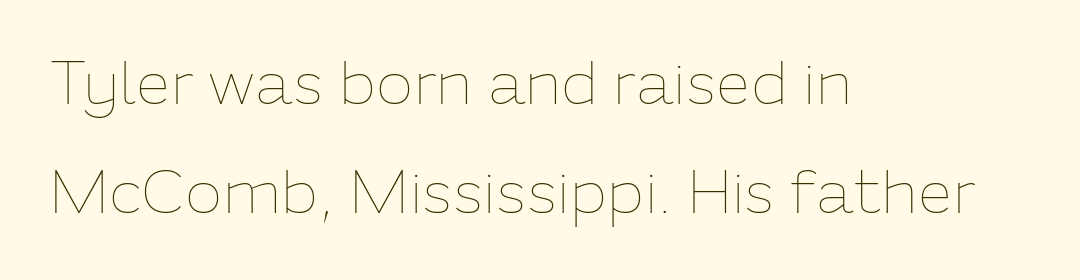
The rendering uses natural spacing where letterforms have individual widths. Unlike italic type, these characters show no tilt at all. Is the stroke heavy? The answer is a plain regular-or-lighter. Observe the ordinary spacing: letters are neighbours, not strangers. The zone under the glyphs is completely vacant.
